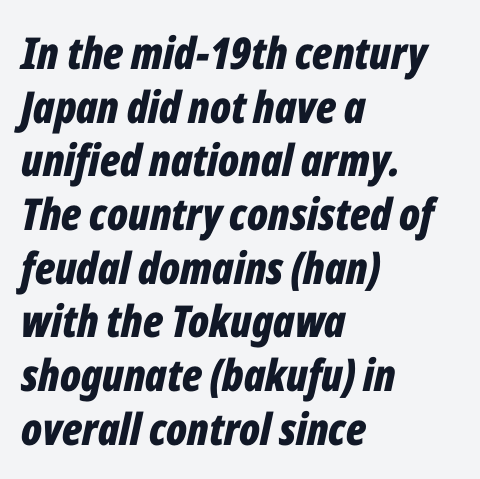
{"italic": "yes", "lean": "right", "slant_degrees": 12, "bold": "yes", "weight": "bold", "width": "condensed", "stroke_contrast": "low", "x_height": "medium", "monospaced": "no", "underline": "no", "align": "left", "line_spacing_ratio": 1.22, "letter_spacing": "normal", "letter_spacing_em": 0.0, "glyph_px": 44}
